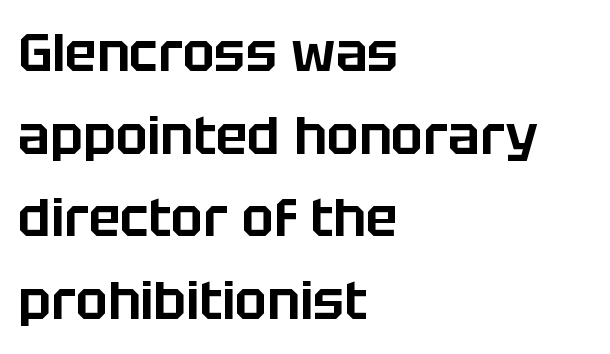
Q: Is the text italic (slanted)? A: No, it is upright.
Q: Is the typeface a serif or a sans-serif typeface? A: Sans-serif.
Q: Is the text underlined? A: No.
Q: How is the paragraph aligned? A: Left-aligned.
Q: Is the spacing between letters normal or unusually wide? A: Normal.
Q: Is the spacing between lines tight, normal or loose? A: Normal.
Q: Width (condensed, normal, or wide)? A: Normal.
Q: Stroke contrast? A: Low.
Q: x-height? A: Large.
Q: Monospaced? A: No.
